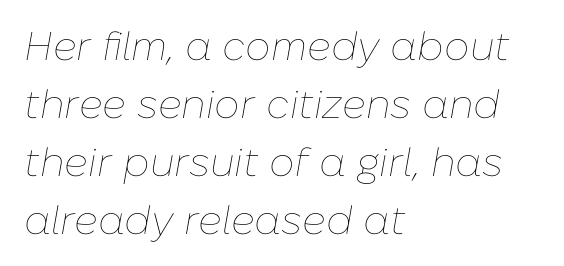
The image shows 40 px thin type, italic (leaning right); set left-aligned, normal line spacing (1.45x), normal letter spacing, not underlined; low stroke contrast and a medium x-height.
